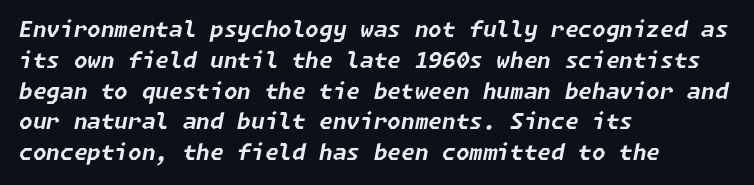
The gap between lines stays unmarked. Here the glyphs are tracked normally, forming tight word shapes. Layout note: lines flush left. These lines sit exactly where default settings would place them.
